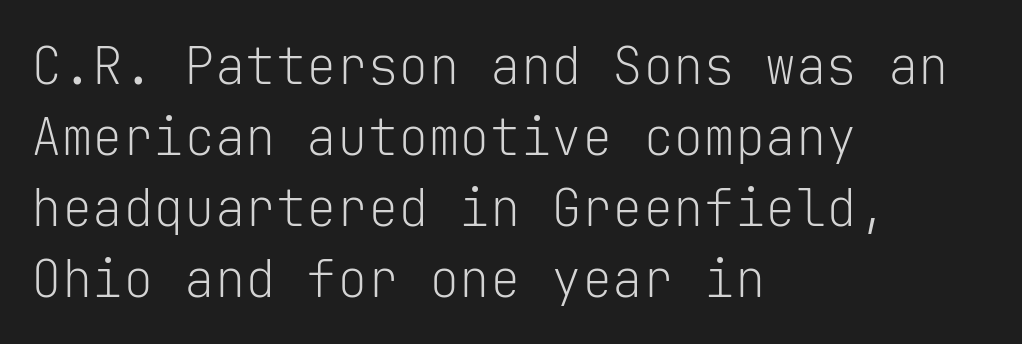
{"serif": "no", "italic": "no", "bold": "no", "weight": "light", "width": "normal", "stroke_contrast": "low", "x_height": "medium", "monospaced": "yes", "underline": "no", "align": "left", "line_spacing": "normal", "line_spacing_ratio": 1.39, "letter_spacing": "normal", "letter_spacing_em": 0.0, "glyph_px": 51}
